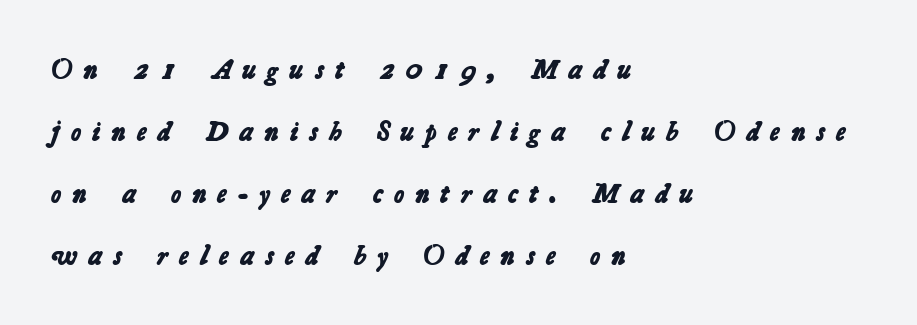
The image shows 28 px bold sans-serif type; set left-aligned, loose line spacing (2.21x), unusually wide letter spacing (+0.4 em), not underlined; low stroke contrast and a medium x-height.
